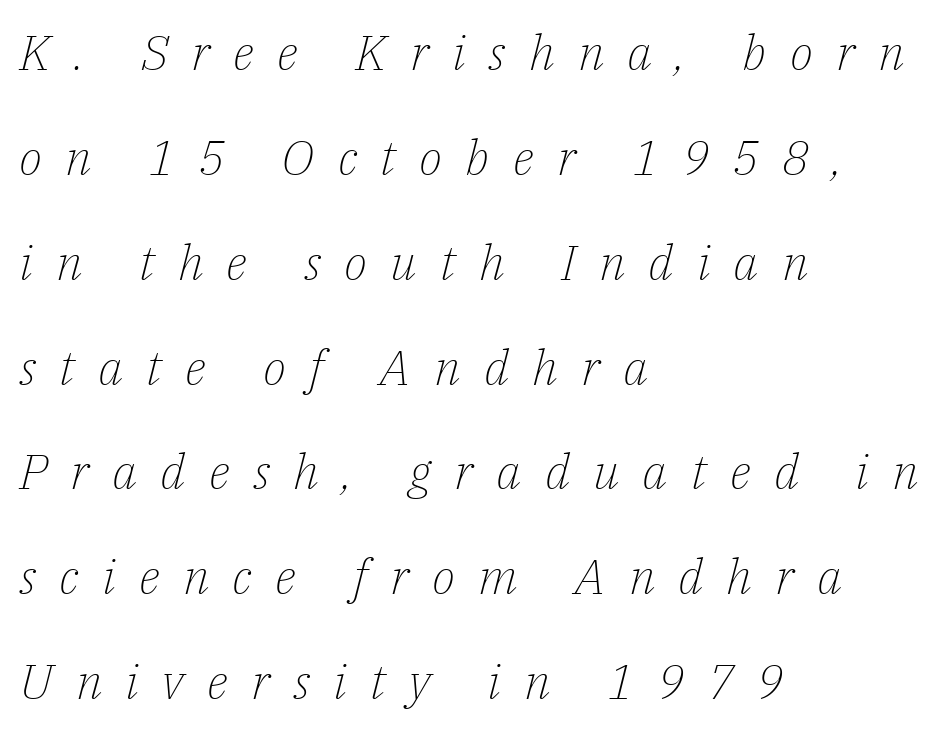
The paragraph has a hard left edge and a soft right edge. Think of a printed novel: that variable character pitch is what you see here. Observe the serifs anchoring each vertical stroke in this sample. Unmarked baselines from the first word to the last.
